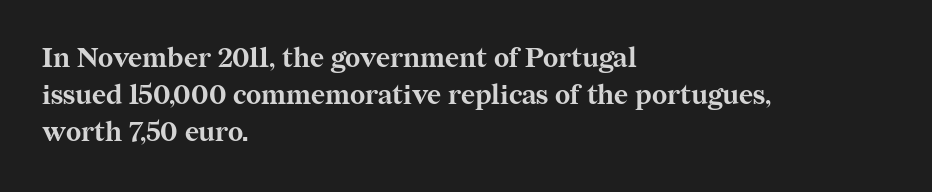
{"italic": "no", "bold": "yes", "underline": "no", "align": "left", "line_spacing": "normal", "line_spacing_ratio": 1.37, "letter_spacing": "normal", "letter_spacing_em": 0.0, "glyph_px": 27}
